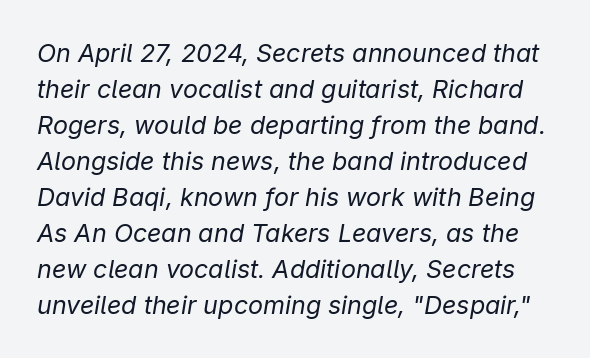
The image shows 25 px text type, italic (leaning right); set normal line spacing (1.44x), normal letter spacing, not underlined.
